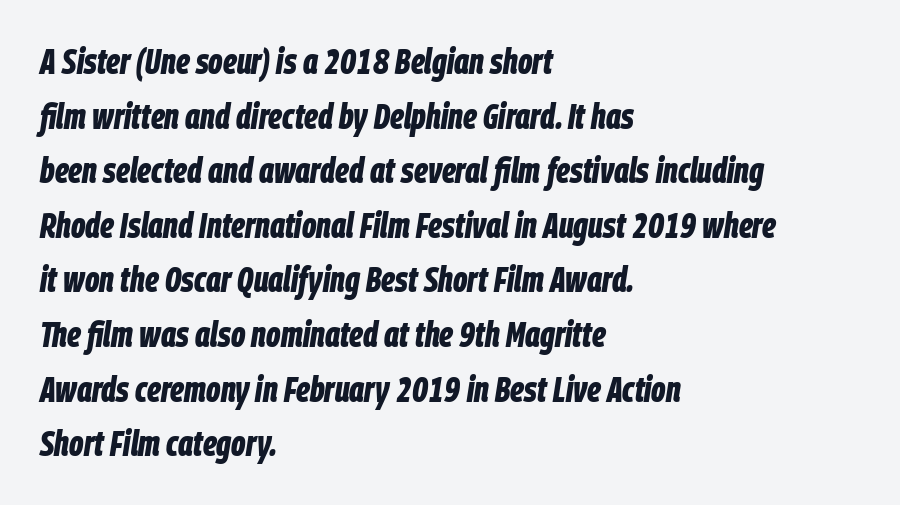
The words here are not underlined. Each letter keeps its own natural width here, so spacing adapts to shape. Default kerning and tracking; the words read as compact shapes. The paragraph shown leans on its left margin. You'd pick this weight for a headline — it's a proper bold.
